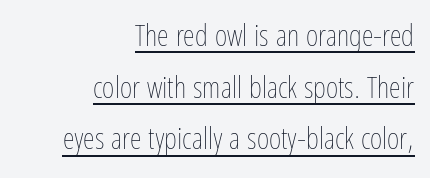
{"italic": "no", "bold": "no", "weight": "thin", "width": "condensed", "stroke_contrast": "low", "x_height": "medium", "monospaced": "no", "underline": "yes", "align": "right", "line_spacing_ratio": 1.72, "letter_spacing": "normal", "letter_spacing_em": 0.0, "glyph_px": 30}
